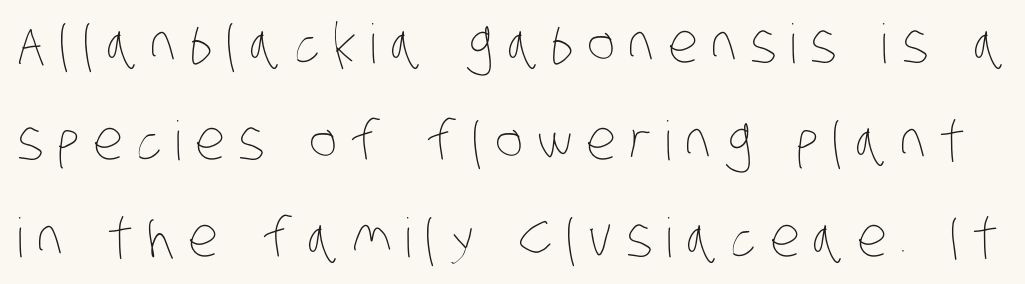
The image shows 54 px thin, condensed type; set line spacing 1.8x, unusually wide letter spacing (+0.25 em), not underlined; low stroke contrast and a large x-height.
